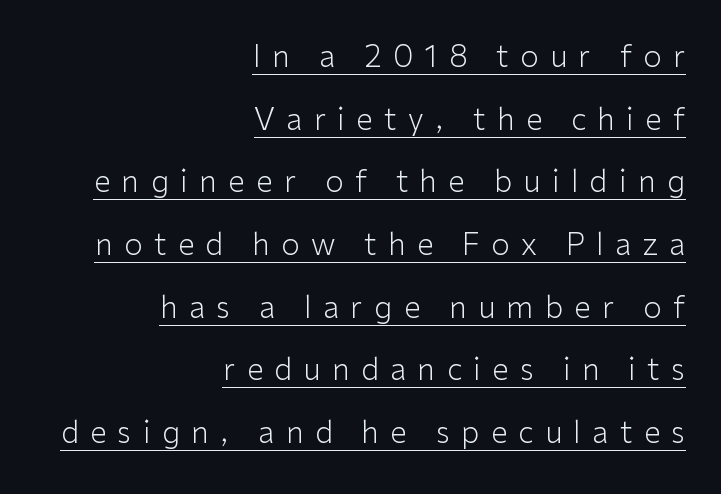
Q: Is the text bold? A: No.
Q: Is the text italic (slanted)? A: No, it is upright.
Q: Is the typeface a serif or a sans-serif typeface? A: Sans-serif.
Q: Is the text underlined? A: Yes.
Q: How is the paragraph aligned? A: Right-aligned.
Q: Is the spacing between letters normal or unusually wide? A: Unusually wide.
Q: Is the spacing between lines tight, normal or loose? A: Loose.
Q: Width (condensed, normal, or wide)? A: Normal.
Q: Stroke contrast? A: Low.
Q: x-height? A: Medium.
Q: Monospaced? A: No.
